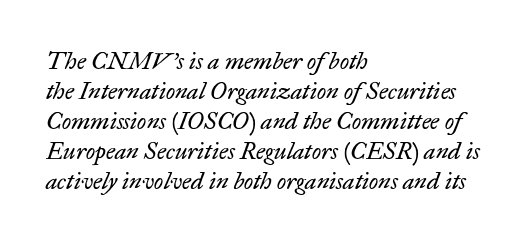
Q: Is the text bold? A: No.
Q: Is the text italic (slanted)? A: Yes, it leans right by about 17 degrees.
Q: Is the text underlined? A: No.
Q: How is the paragraph aligned? A: Left-aligned.
Q: Is the spacing between letters normal or unusually wide? A: Normal.
Q: Is the spacing between lines tight, normal or loose? A: Normal.
